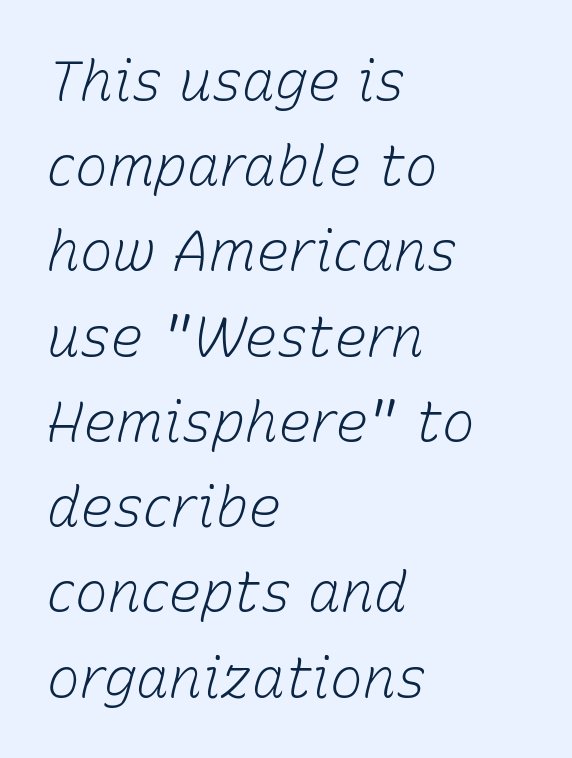
The image shows 55 px light type, italic (leaning right); set left-aligned, normal line spacing (1.55x), normal letter spacing, not underlined; low stroke contrast and a medium x-height.
